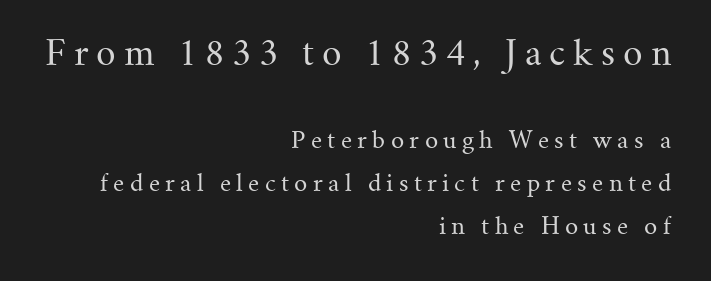
Think of a printed novel: that variable character pitch is what you see here. The strokes are not fattened; the text isn't bold. In this sample the first text group is rendered at the bigger scale. Check the space under the baseline: it is left empty.
